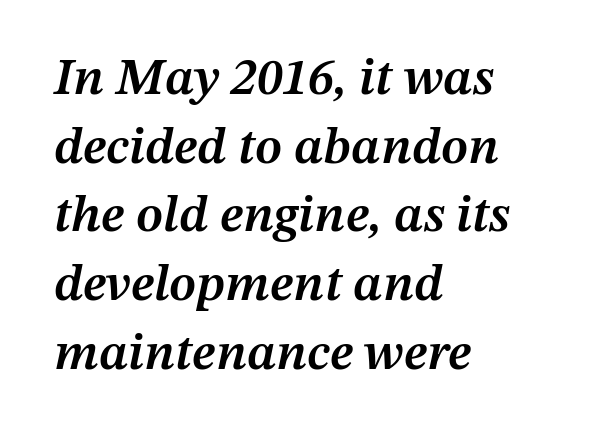
{"italic": "yes", "lean": "right", "slant_degrees": 12, "bold": "semi", "weight": "semibold", "width": "normal", "stroke_contrast": "medium", "x_height": "medium", "monospaced": "no", "underline": "no", "align": "left", "line_spacing": "normal", "line_spacing_ratio": 1.32, "letter_spacing": "normal", "letter_spacing_em": 0.0, "glyph_px": 52}
